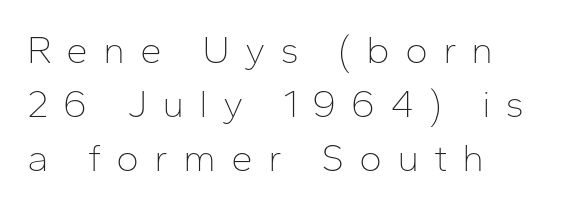
This rendering features lettering with no underline. A student would call this left alignment; a typographer would say flush left, rag right. Honestly, the letter spacing is so wide it's the main thing you notice. A roman cut, with each character standing at attention. Proportional: the letters do not fall into vertical columns. Serif or sans? Sans — the stroke terminals are bare.
